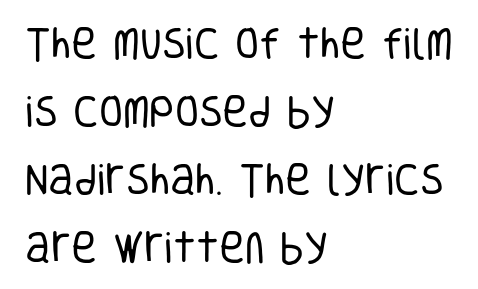
The typography opts for an upright posture over an oblique one. This sample is left-justified, so line endings fall wherever the words run out. Plain, unruled lines of type. Type style note: lacks serifs. Note the varied advance widths — an 'i' is clearly narrower than an 'm'.
